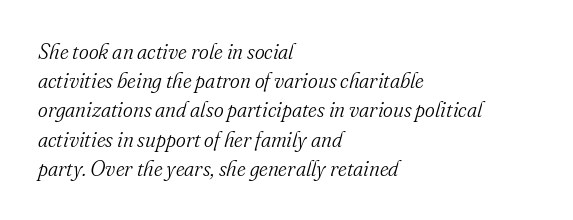
The image shows 21 px text type, italic (leaning right); set left-aligned, normal line spacing (1.39x), normal letter spacing, not underlined.
